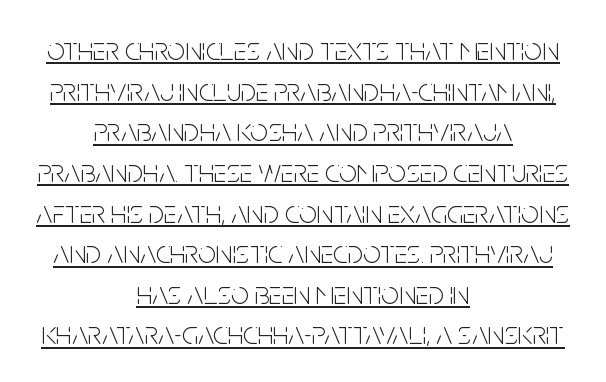
The image shows 32 px light, condensed sans-serif type, upright; set centered, normal line spacing (1.27x), normal letter spacing, underlined; low stroke contrast and a large x-height.
